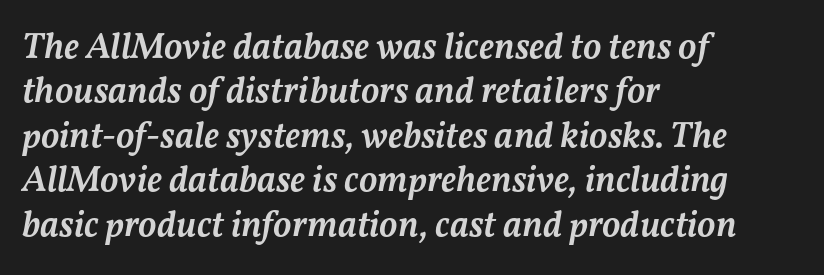
The image shows 37 px semibold type, italic (leaning right); set left-aligned, line spacing 1.2x, normal letter spacing, not underlined; medium stroke contrast and a medium x-height.
